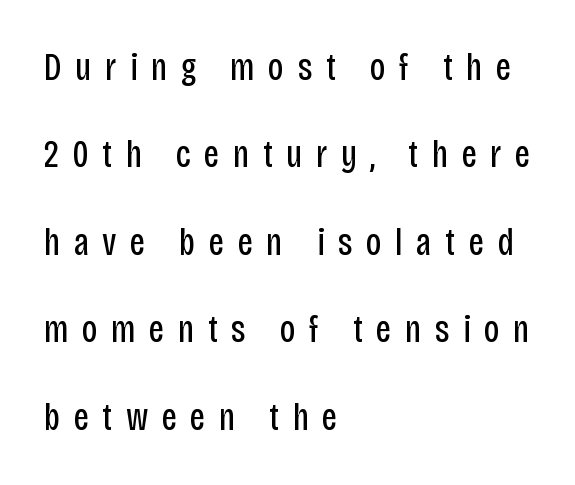
The image shows 38 px regular-weight, condensed sans-serif type, upright; set left-aligned, loose line spacing (2.3x), unusually wide letter spacing (+0.35 em), not underlined; low stroke contrast and a large x-height.
